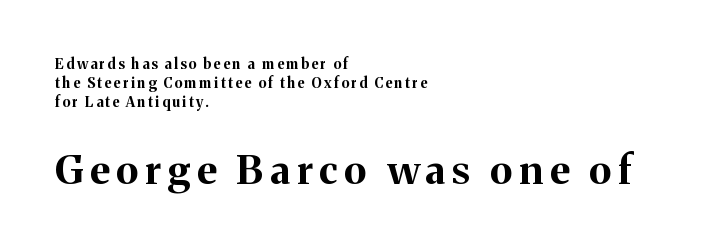
{"serif": "yes", "italic": "no", "bold": "yes", "weight": "bold", "width": "normal", "stroke_contrast": "medium", "x_height": "medium", "monospaced": "no", "underline": "no", "align": "left", "line_spacing": "normal", "line_spacing_ratio": 1.35, "larger_block": "second", "size_ratio": 2.86, "glyph_px": 40}
